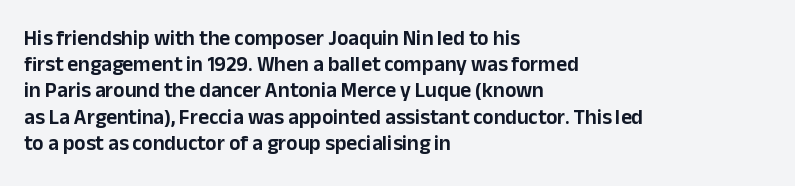
A typesetter would call this leading conventional body-copy spacing. Upright lettering throughout. This rendering uses left alignment, leaving the right contour irregular. The letterforms sit shoulder to shoulder at normal distance. Decoration check: the copy has no underline.
